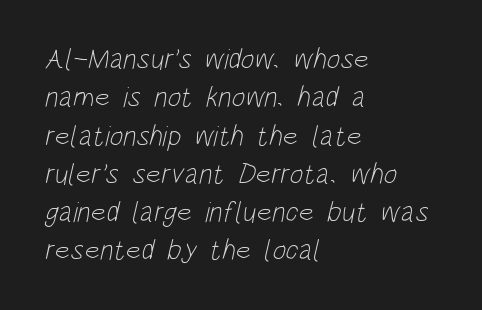
The image shows 29 px light, condensed sans-serif type; set left-aligned, normal line spacing (1.32x), normal letter spacing, not underlined; low stroke contrast and a large x-height.
